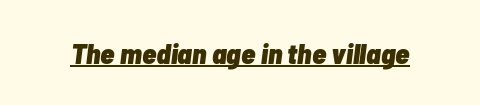
{"italic": "yes", "lean": "right", "slant_degrees": 7, "bold": "yes", "weight": "heavy", "width": "condensed", "stroke_contrast": "low", "x_height": "medium", "monospaced": "no", "underline": "yes", "letter_spacing": "normal", "letter_spacing_em": 0.0, "glyph_px": 29}
